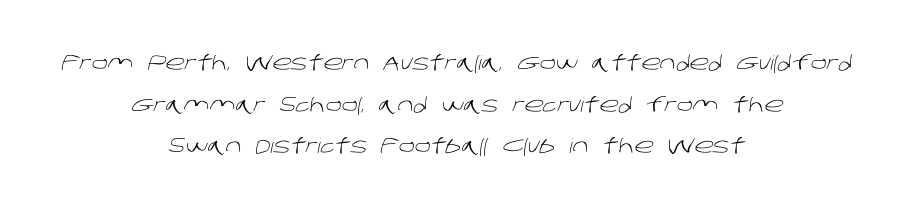
{"bold": "no", "underline": "no", "align": "center", "line_spacing": "loose", "line_spacing_ratio": 2.08, "letter_spacing": "normal", "letter_spacing_em": 0.0, "glyph_px": 20}
